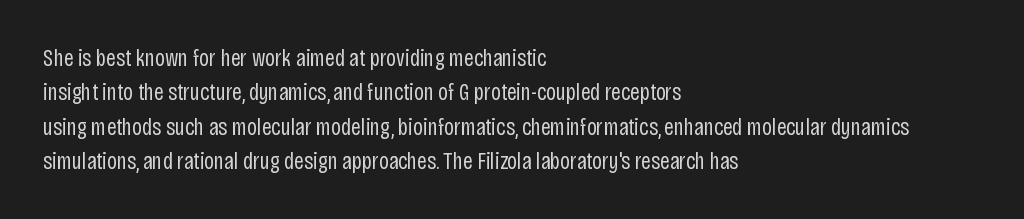
The image shows 24 px text type, upright; set left-aligned, normal line spacing (1.43x), normal letter spacing, not underlined.
